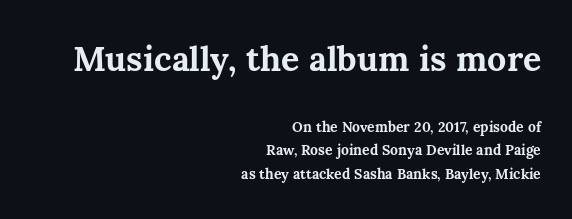
The image shows 34 px bold type, upright; set right-aligned, normal line spacing (1.67x), normal letter spacing, not underlined; the first (top) block is 2.43x larger; medium stroke contrast and a medium x-height.
